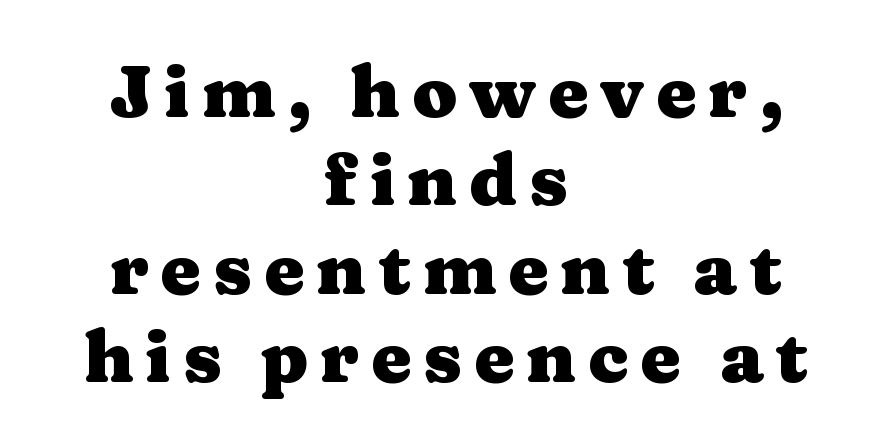
The image shows 73 px heavy, wide serif type, upright; set centered, line spacing 1.21x, not underlined; medium stroke contrast and a medium x-height.
